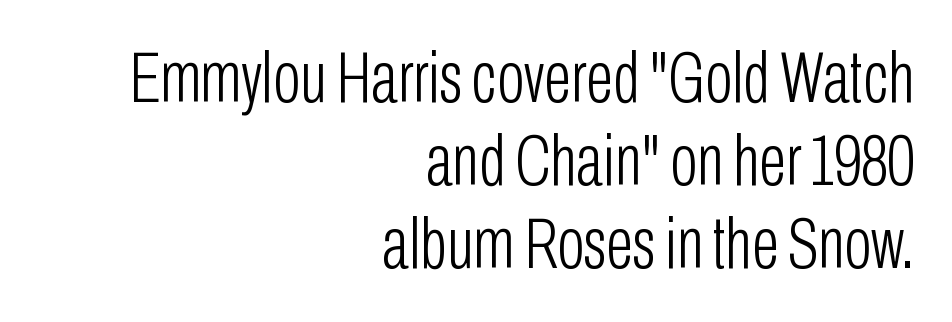
{"serif": "no", "italic": "no", "bold": "no", "weight": "light", "width": "condensed", "stroke_contrast": "low", "x_height": "medium", "monospaced": "no", "underline": "no", "align": "right", "line_spacing": "tight", "line_spacing_ratio": 1.15, "letter_spacing": "normal", "letter_spacing_em": 0.0, "glyph_px": 72}
